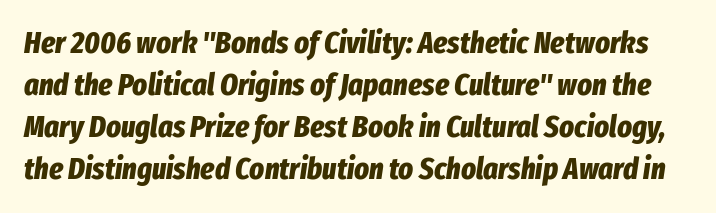
The image shows 31 px bold, condensed type, italic (leaning right); set normal line spacing (1.36x), normal letter spacing, not underlined; low stroke contrast and a medium x-height.
